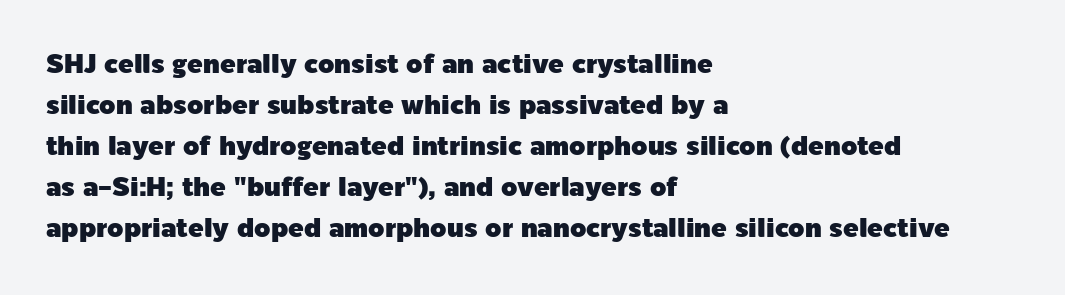
The image shows 26 px text type, upright; set left-aligned, normal line spacing (1.58x), normal letter spacing, not underlined.
